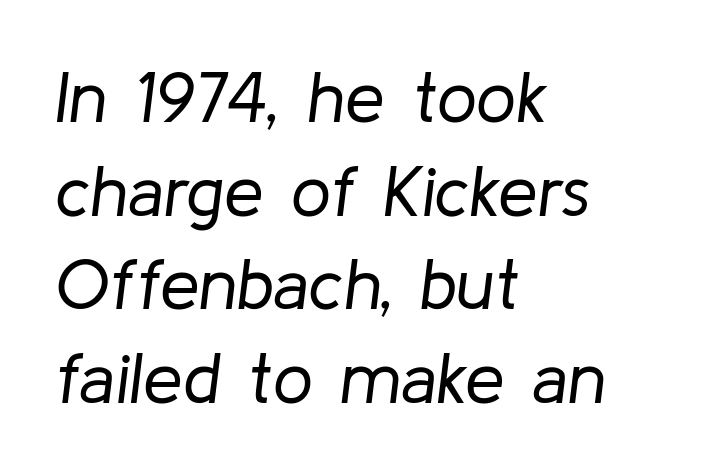
The image shows 71 px regular-weight type, italic (leaning right); set left-aligned, normal line spacing (1.32x), normal letter spacing, not underlined; low stroke contrast and a medium x-height.
